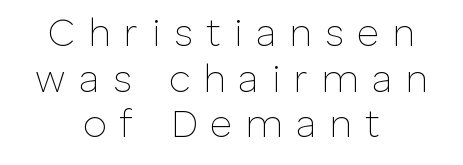
Type style note: lacks serifs. This sample uses an upright cut, with every glyph sitting square on the baseline. You could not count columns in this text — the font is proportionally spaced. These lines are centered, leaving both edges ragged. Tracking here is generous; glyphs stand well apart from one another. Letters have the restrained weight of plain body copy at most.
